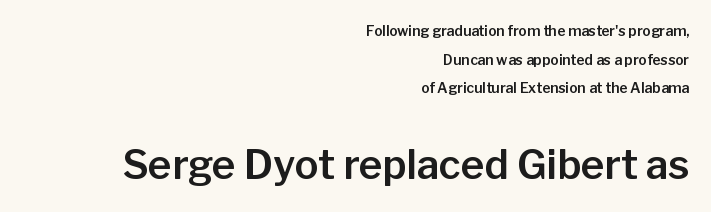
The image shows 40 px sans-serif type, upright; set right-aligned, loose line spacing (2.05x), normal letter spacing, not underlined; the second (bottom) block is 2.86x larger; low stroke contrast and a medium x-height.
